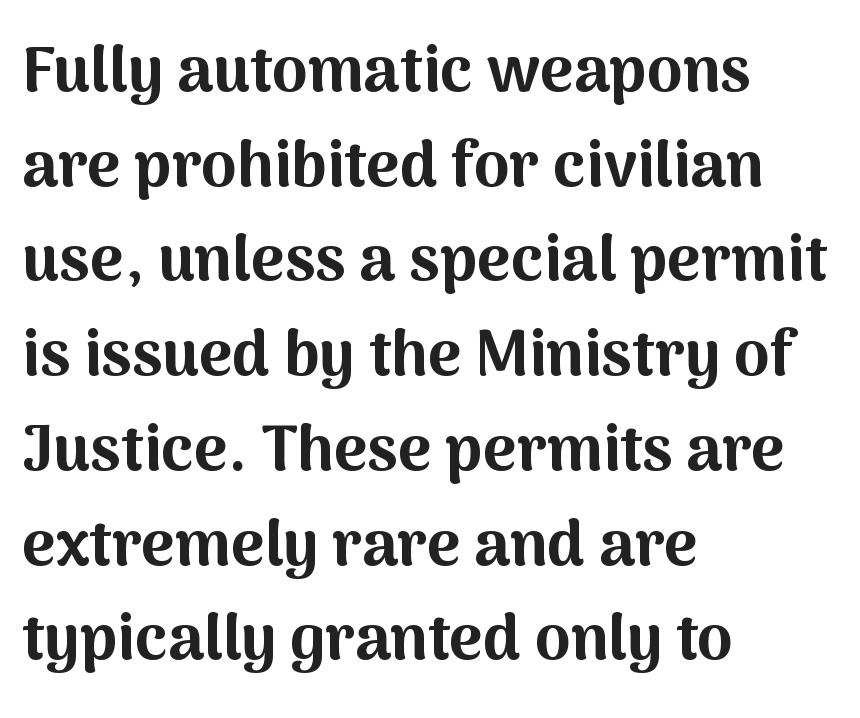
Q: Is the text bold? A: Yes.
Q: Is the text italic (slanted)? A: No, it is upright.
Q: Is the typeface a serif or a sans-serif typeface? A: Sans-serif.
Q: Is the text underlined? A: No.
Q: How is the paragraph aligned? A: Left-aligned.
Q: Is the spacing between letters normal or unusually wide? A: Normal.
Q: Is the spacing between lines tight, normal or loose? A: Normal.
Q: Width (condensed, normal, or wide)? A: Normal.
Q: Stroke contrast? A: Medium.
Q: x-height? A: Medium.
Q: Monospaced? A: No.
